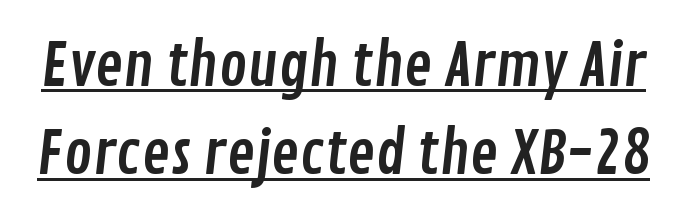
The image shows 59 px condensed sans-serif type; set normal line spacing (1.5x), normal letter spacing, underlined; low stroke contrast and a medium x-height.
